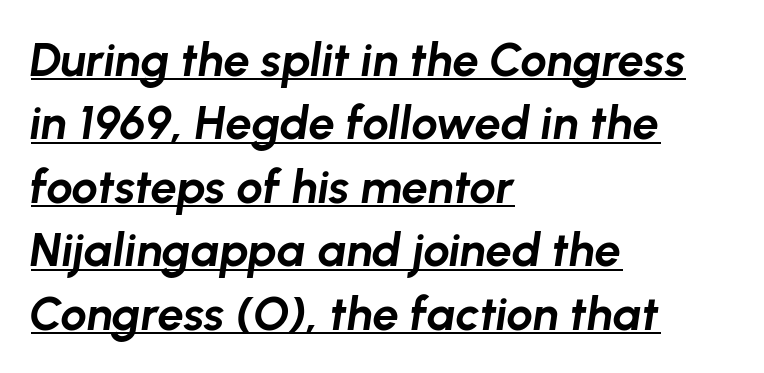
These lines sit exactly where default settings would place them. These lines were composed using italics. Standard letterfit; no display-style spreading of the glyphs. The lettering is marked with a stroke running underneath it. Spacing verdict: proportional, widths tailored to each character.
